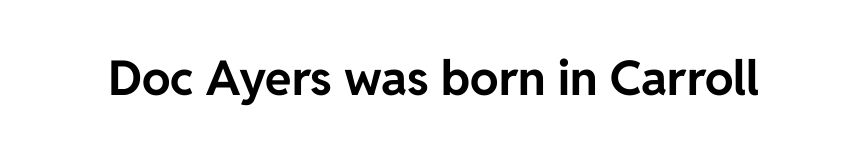
Q: Is the text bold? A: Yes.
Q: Is the text italic (slanted)? A: No, it is upright.
Q: Is the typeface a serif or a sans-serif typeface? A: Sans-serif.
Q: Is the text underlined? A: No.
Q: Is the spacing between letters normal or unusually wide? A: Normal.
Q: Width (condensed, normal, or wide)? A: Normal.
Q: Stroke contrast? A: Low.
Q: x-height? A: Medium.
Q: Monospaced? A: No.
